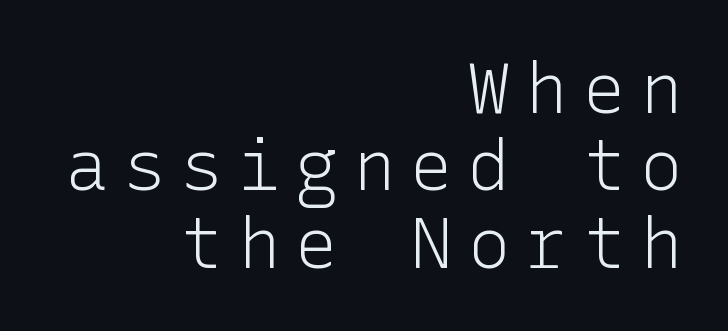
Nope, no serifs anywhere on these letters. The letters stand upright; this is a roman face. Stroke mass is kept to a normal reading level or below. Bare-footed words on every line. Does the leading feel generous? Not at all — it's pinched.
